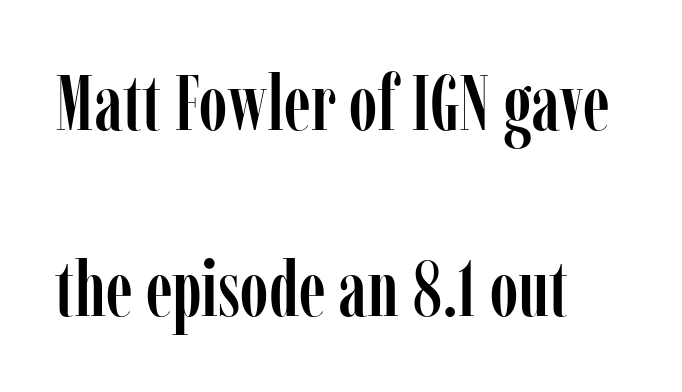
{"serif": "yes", "italic": "no", "width": "condensed", "stroke_contrast": "low", "x_height": "medium", "monospaced": "no", "underline": "no", "align": "left", "line_spacing": "loose", "line_spacing_ratio": 2.39, "letter_spacing": "normal", "letter_spacing_em": 0.0, "glyph_px": 78}
